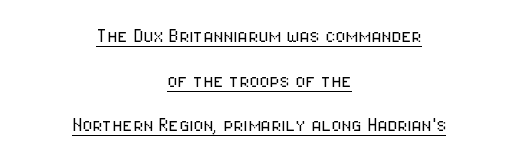
Q: Is the text bold? A: No.
Q: Is the text italic (slanted)? A: No, it is upright.
Q: Is the text underlined? A: Yes.
Q: How is the paragraph aligned? A: Centered.
Q: Is the spacing between letters normal or unusually wide? A: Normal.
Q: Is the spacing between lines tight, normal or loose? A: Loose.
